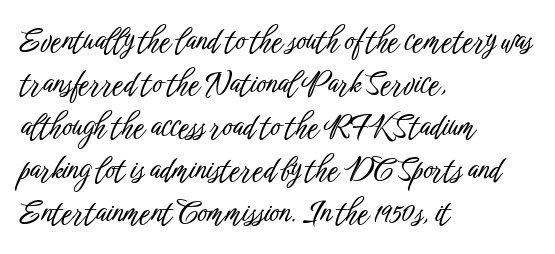
Q: Is the text italic (slanted)? A: Yes.
Q: Is the typeface a serif or a sans-serif typeface? A: Sans-serif.
Q: Is the text underlined? A: No.
Q: How is the paragraph aligned? A: Left-aligned.
Q: Is the spacing between letters normal or unusually wide? A: Normal.
Q: Is the spacing between lines tight, normal or loose? A: Normal.
Q: Width (condensed, normal, or wide)? A: Condensed.
Q: Stroke contrast? A: Low.
Q: x-height? A: Medium.
Q: Monospaced? A: No.
